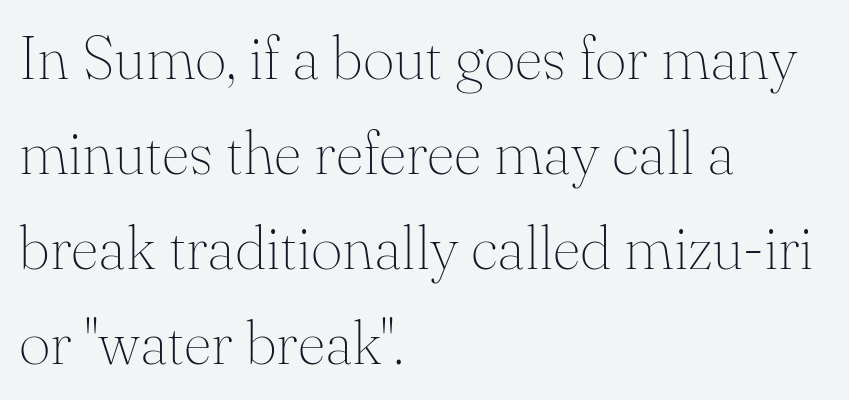
The text was rendered using a seriffed face with decorative stroke endings. Weight: regular or lighter. A typesetter would call this zero additional tracking. Think of a printed novel: that variable character pitch is what you see here. Line beginnings align vertically; line endings do not. The letters stand straight up with perfectly vertical stems.
